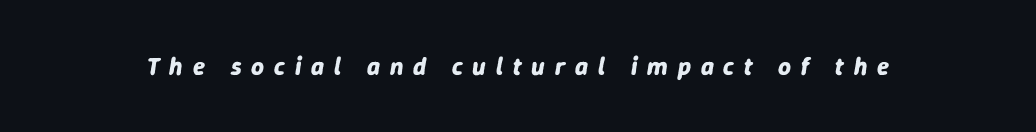
Q: Is the text bold? A: Yes.
Q: Is the text italic (slanted)? A: Yes, it leans right by about 9 degrees.
Q: Is the text underlined? A: No.
Q: Is the spacing between letters normal or unusually wide? A: Unusually wide.
